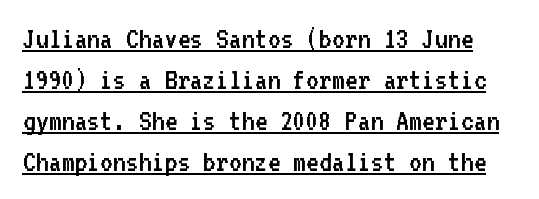
Q: Is the text bold? A: No.
Q: Is the text italic (slanted)? A: No, it is upright.
Q: Is the typeface a serif or a sans-serif typeface? A: Sans-serif.
Q: Is the text underlined? A: Yes.
Q: Is the spacing between letters normal or unusually wide? A: Normal.
Q: Is the spacing between lines tight, normal or loose? A: Normal.
Q: Width (condensed, normal, or wide)? A: Normal.
Q: Stroke contrast? A: Low.
Q: x-height? A: Medium.
Q: Monospaced? A: Yes.
